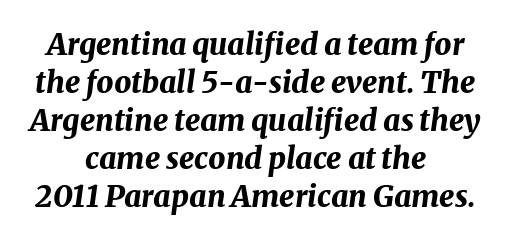
Think of a printed novel: that variable character pitch is what you see here. Plain, unruled lines of type. A typesetter would call this zero additional tracking. Every character sits at an angle, as italics do.
